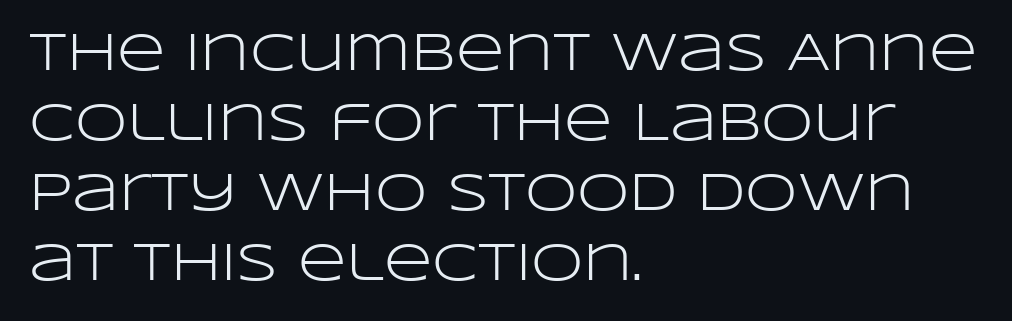
{"serif": "no", "italic": "no", "bold": "no", "weight": "light", "width": "wide", "stroke_contrast": "low", "x_height": "large", "monospaced": "no", "underline": "no", "align": "left", "line_spacing": "normal", "line_spacing_ratio": 1.32, "letter_spacing": "normal", "letter_spacing_em": 0.0, "glyph_px": 53}
